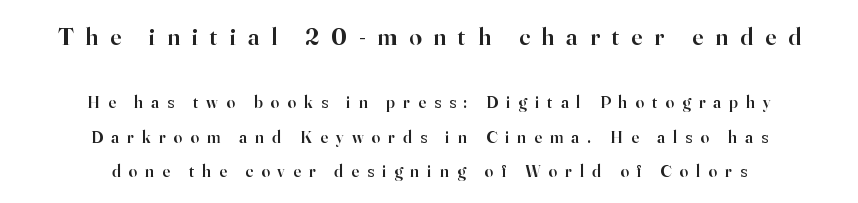
This sample uses expanded letter spacing, leaving extra air between glyphs. Top chunk: large. Bottom chunk: small. Typeset on center — no edge is straight. Moderately thickened strokes mark this as semibold type.
